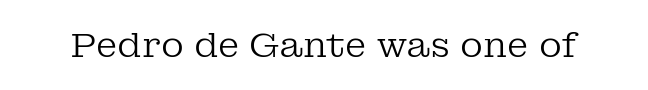
{"serif": "yes", "italic": "no", "bold": "no", "weight": "regular", "width": "normal", "stroke_contrast": "low", "x_height": "medium", "monospaced": "no", "underline": "no", "letter_spacing": "normal", "letter_spacing_em": 0.0, "glyph_px": 35}
